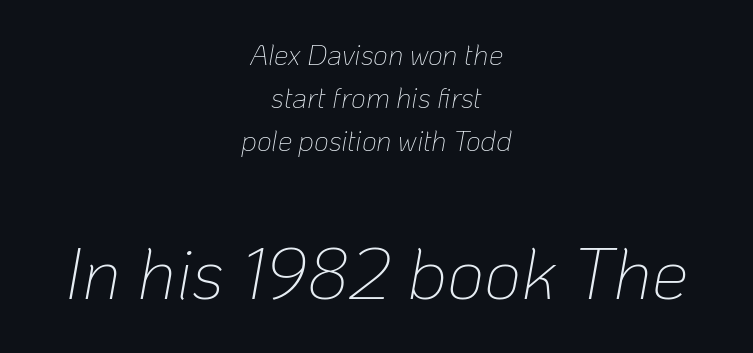
Vertical spacing — default. The letterforms sit at book weight or below. A bare baseline throughout the passage. Which margin do the lines hug? Neither — every line sits in the middle. Character widths vary here, with narrow letters taking less room than wide ones. You get the small type first, then a jump to larger type.
